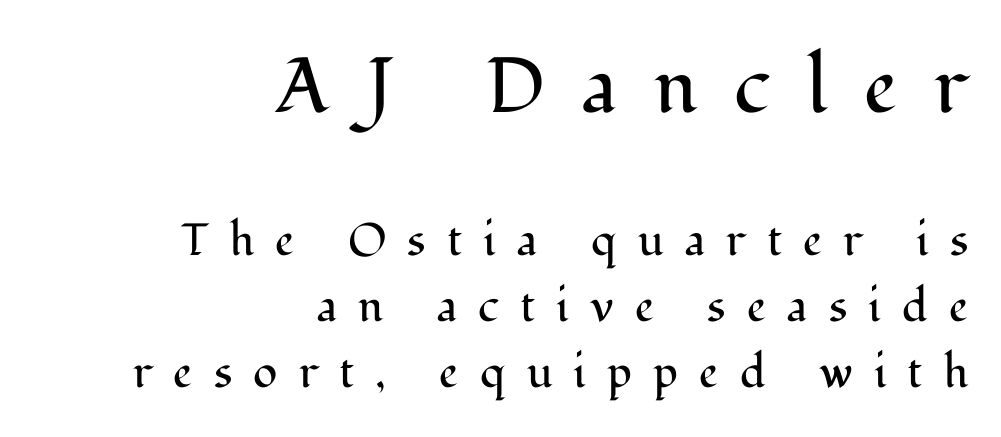
Each line ends at the same right margin while the left side varies. Does the bottom block carry the larger type? No, the top block does. Caption: expanded tracking, letters set apart. Think of a printed novel: that variable character pitch is what you see here.
